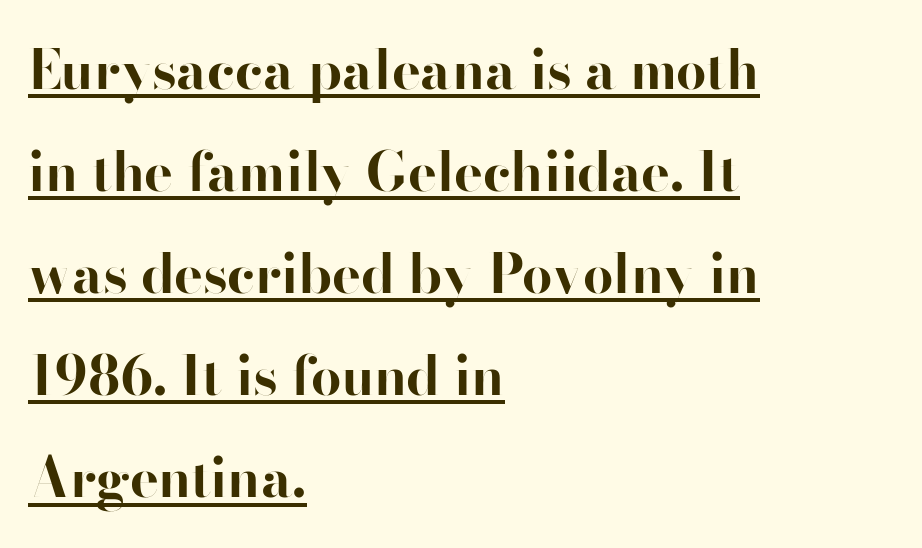
The image shows 54 px bold sans-serif type, upright; set left-aligned, line spacing 1.89x, normal letter spacing, underlined; high stroke contrast and a small x-height.
